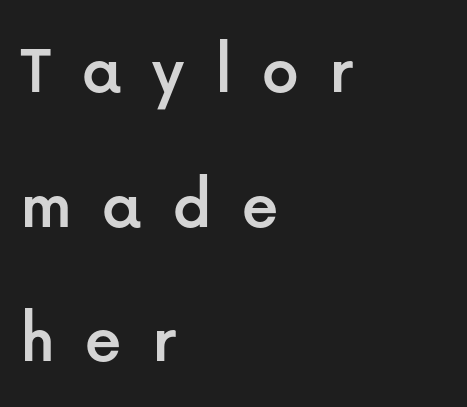
Every character sits straight up, as roman type does. In CSS terms this would be text-align: left. This sample has the flowing, uneven cadence of proportional lettering. The specimen omits any rule beneath the text block's lines. Nothing sits at the stroke ends, so this counts as sans-serif. This sample uses expanded letter spacing, leaving extra air between glyphs.
